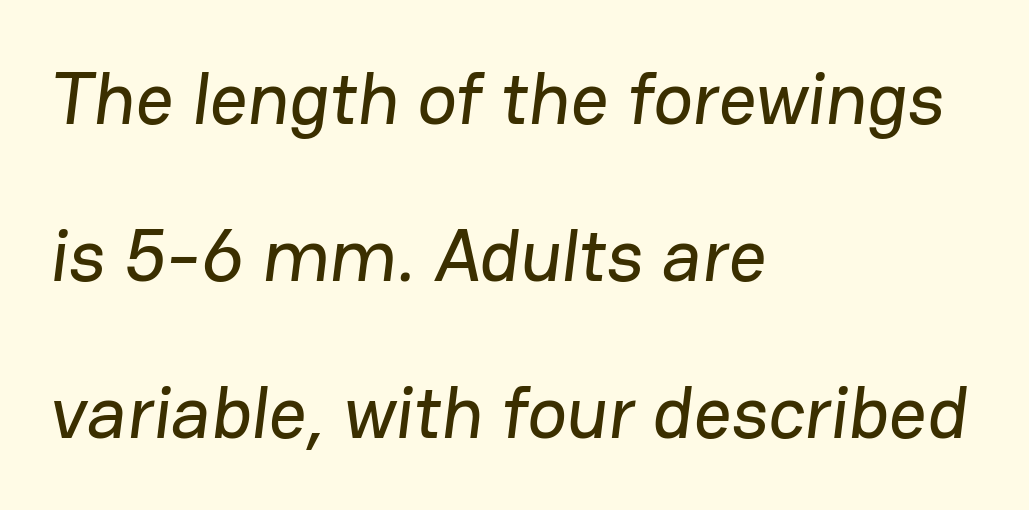
{"serif": "no", "width": "normal", "stroke_contrast": "low", "x_height": "medium", "monospaced": "no", "underline": "no", "align": "left", "line_spacing": "loose", "line_spacing_ratio": 2.12, "letter_spacing": "normal", "letter_spacing_em": 0.0, "glyph_px": 74}
